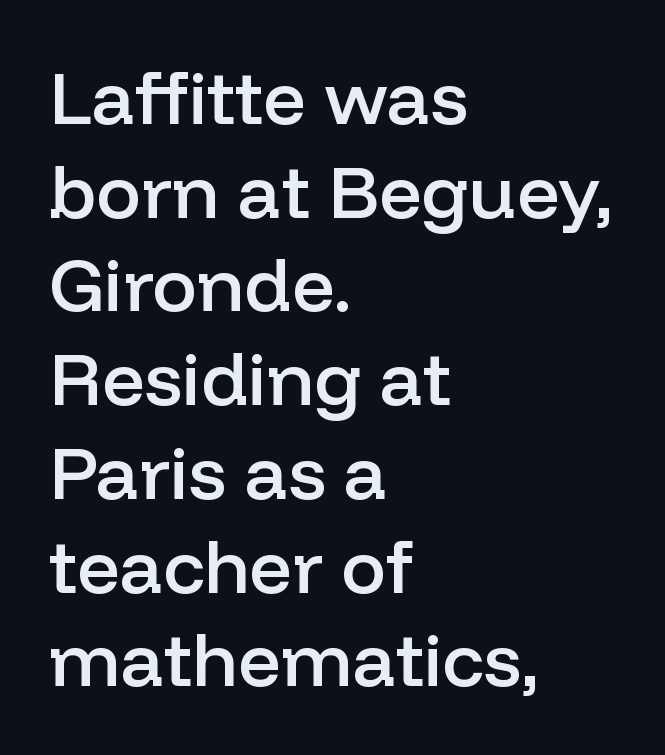
{"serif": "no", "italic": "no", "bold": "semi", "weight": "semibold", "width": "normal", "stroke_contrast": "low", "x_height": "medium", "monospaced": "no", "underline": "no", "align": "left", "line_spacing": "normal", "line_spacing_ratio": 1.25, "letter_spacing": "normal", "letter_spacing_em": 0.0, "glyph_px": 75}
